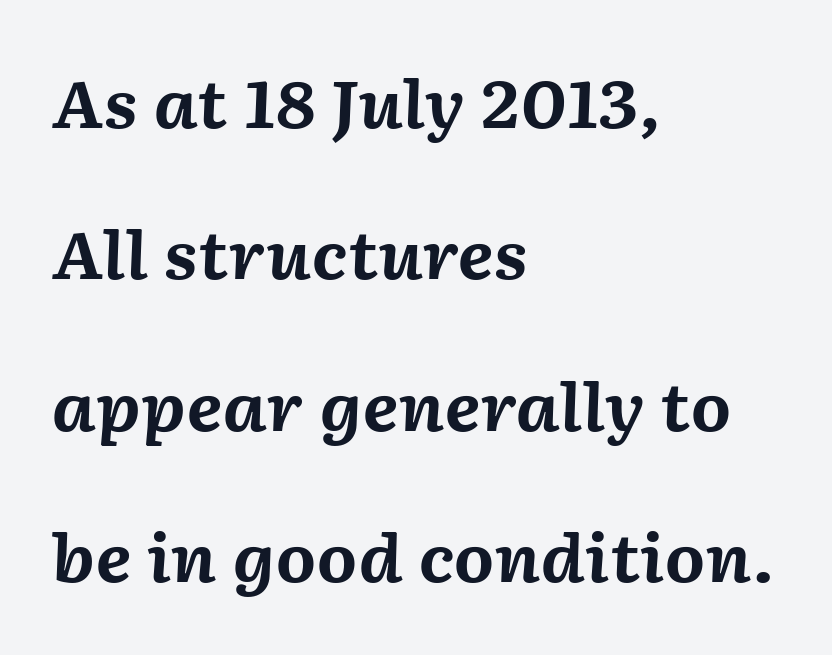
Compared with an ordinary text face, these strokes are far heavier — a full bold. Quick note: interline space is abundant. Teacher's note: observe the even left margin — that is flush-left alignment. Is the type slanted? Yes — the strokes lean at a clear angle. Nothing unusual about the tracking: characters are spaced as the font intends.
